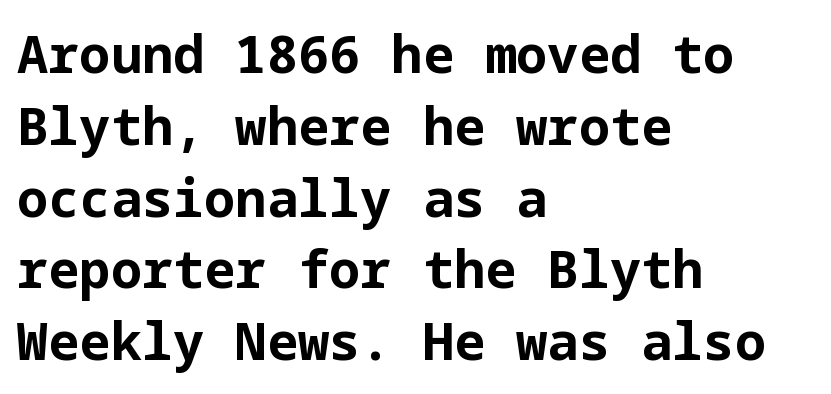
Q: Is the text bold? A: Yes.
Q: Is the text italic (slanted)? A: No, it is upright.
Q: Is the typeface a serif or a sans-serif typeface? A: Sans-serif.
Q: Is the text underlined? A: No.
Q: How is the paragraph aligned? A: Left-aligned.
Q: Is the spacing between letters normal or unusually wide? A: Normal.
Q: Is the spacing between lines tight, normal or loose? A: Normal.
Q: Width (condensed, normal, or wide)? A: Normal.
Q: Stroke contrast? A: Low.
Q: x-height? A: Medium.
